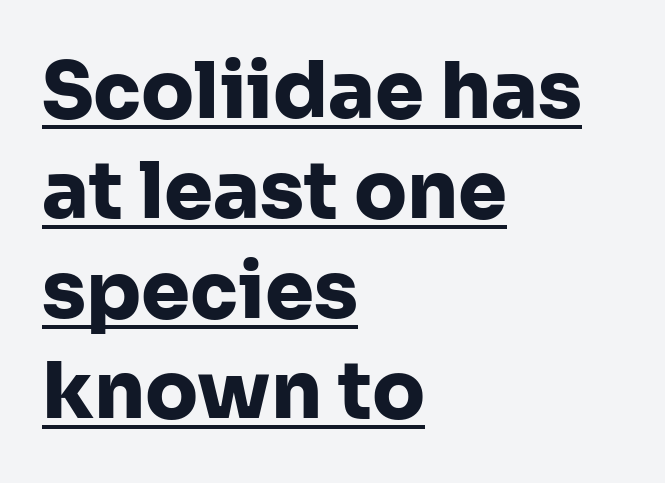
Q: Is the text bold? A: Yes.
Q: Is the text italic (slanted)? A: No, it is upright.
Q: Is the typeface a serif or a sans-serif typeface? A: Sans-serif.
Q: Is the text underlined? A: Yes.
Q: How is the paragraph aligned? A: Left-aligned.
Q: Is the spacing between letters normal or unusually wide? A: Normal.
Q: Is the spacing between lines tight, normal or loose? A: Normal.
Q: Width (condensed, normal, or wide)? A: Normal.
Q: Stroke contrast? A: Low.
Q: x-height? A: Medium.
Q: Monospaced? A: No.
